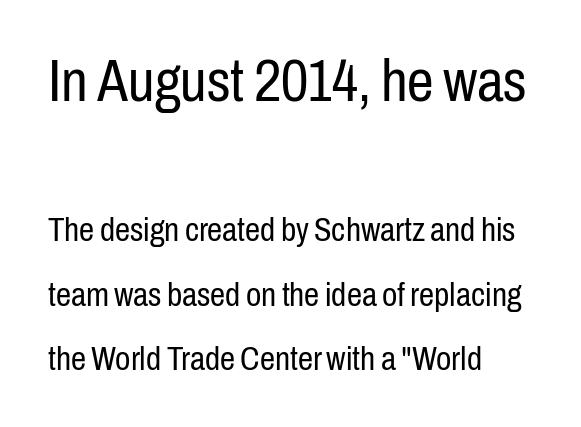
Q: Is the text bold? A: No.
Q: Is the text italic (slanted)? A: No, it is upright.
Q: Is the typeface a serif or a sans-serif typeface? A: Sans-serif.
Q: Is the text underlined? A: No.
Q: How is the paragraph aligned? A: Left-aligned.
Q: Is the spacing between letters normal or unusually wide? A: Normal.
Q: Is the spacing between lines tight, normal or loose? A: Loose.
Q: Which block of text is set in a larger size, the first (top) or the second (bottom)? A: The first (top) one.
Q: Width (condensed, normal, or wide)? A: Condensed.
Q: Stroke contrast? A: Low.
Q: x-height? A: Medium.
Q: Monospaced? A: No.
